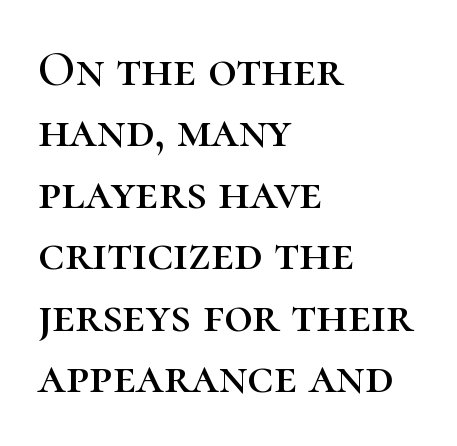
{"serif": "yes", "italic": "no", "width": "normal", "stroke_contrast": "high", "x_height": "medium", "monospaced": "no", "underline": "no", "align": "left", "line_spacing_ratio": 1.23, "letter_spacing": "normal", "letter_spacing_em": 0.0, "glyph_px": 50}
